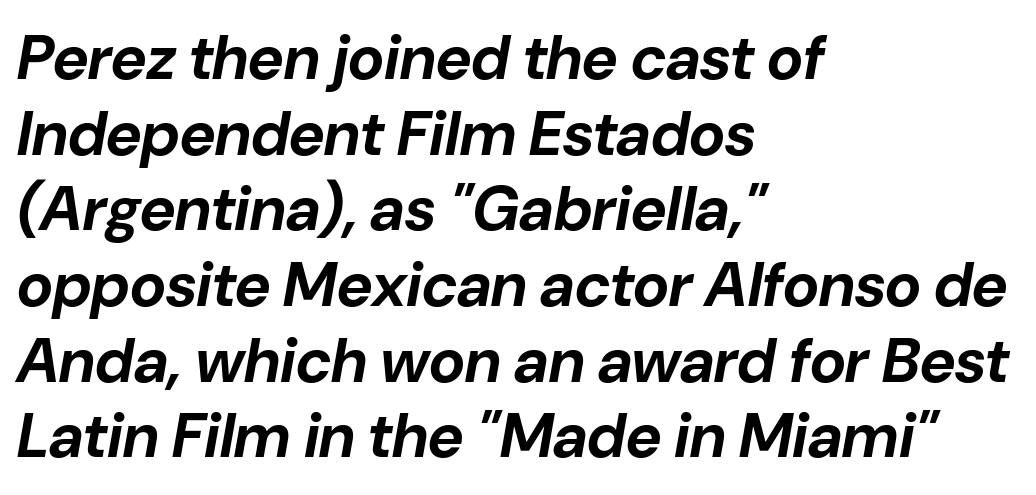
{"italic": "yes", "lean": "right", "slant_degrees": 10, "bold": "yes", "weight": "bold", "width": "normal", "stroke_contrast": "low", "x_height": "medium", "monospaced": "no", "underline": "no", "align": "left", "line_spacing_ratio": 1.22, "letter_spacing": "normal", "letter_spacing_em": 0.0, "glyph_px": 62}
